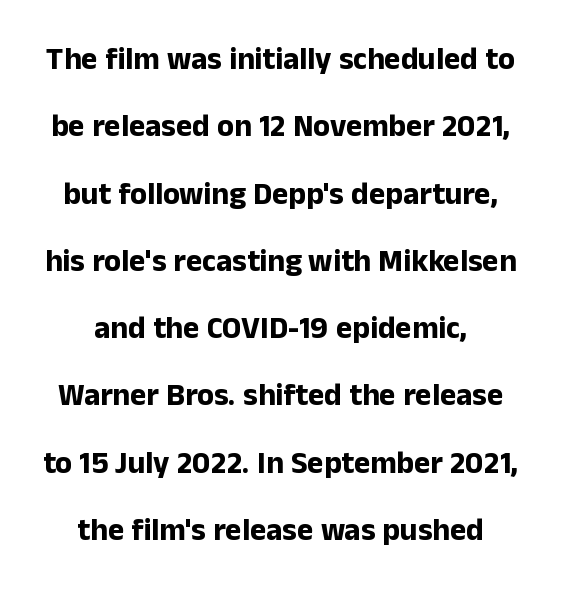
Style check: upright. Horizontal alignment here is central, giving a formal, balanced look. This sample trades compactness for vertical openness between lines. A full-strength bold gives these letters their thick strokes. Unmarked baselines from the first word to the last.
